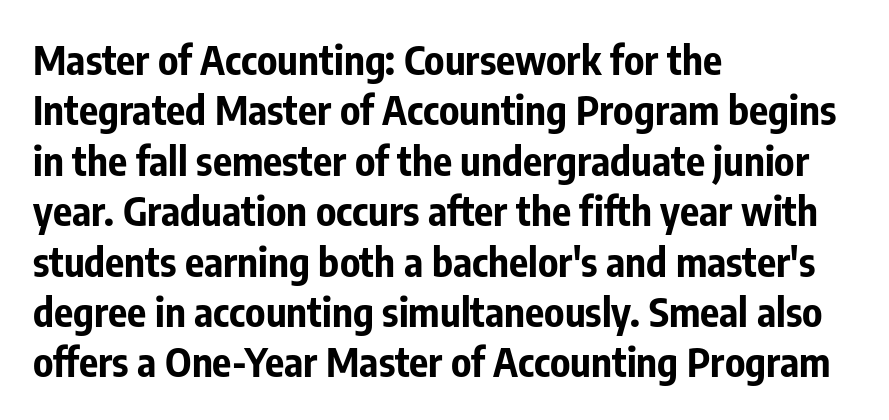
{"serif": "no", "italic": "no", "bold": "yes", "weight": "bold", "width": "condensed", "stroke_contrast": "low", "x_height": "medium", "monospaced": "no", "underline": "no", "align": "left", "line_spacing": "normal", "line_spacing_ratio": 1.26, "letter_spacing": "normal", "letter_spacing_em": 0.0, "glyph_px": 40}
